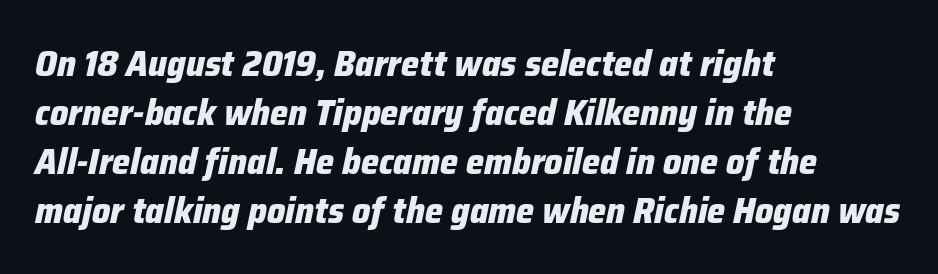
Q: Is the text bold? A: Yes.
Q: Is the text italic (slanted)? A: Yes, it leans right by about 12 degrees.
Q: Is the text underlined? A: No.
Q: How is the paragraph aligned? A: Left-aligned.
Q: Is the spacing between letters normal or unusually wide? A: Normal.
Q: Is the spacing between lines tight, normal or loose? A: Normal.
Q: Width (condensed, normal, or wide)? A: Normal.
Q: Stroke contrast? A: Low.
Q: x-height? A: Medium.
Q: Monospaced? A: No.
